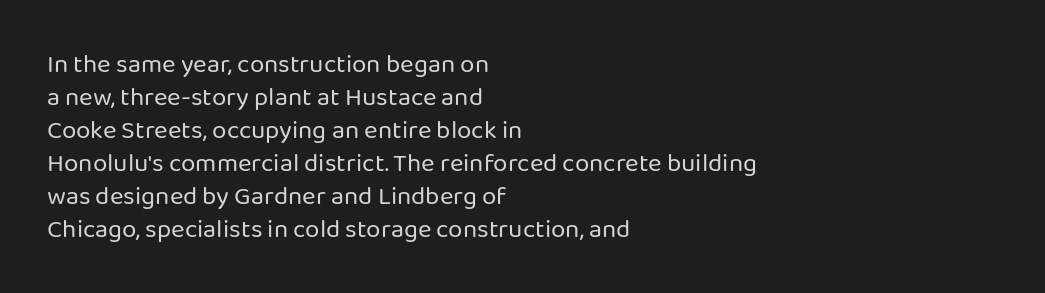
When letters stand straight like this, we call the style roman or upright. These lines sit exactly where default settings would place them. Students, note that the glyphs here touch the page at normal intervals. The passage shown is not bold in any degree. In CSS terms this would be text-align: left. Underlining? Definitely not there.
